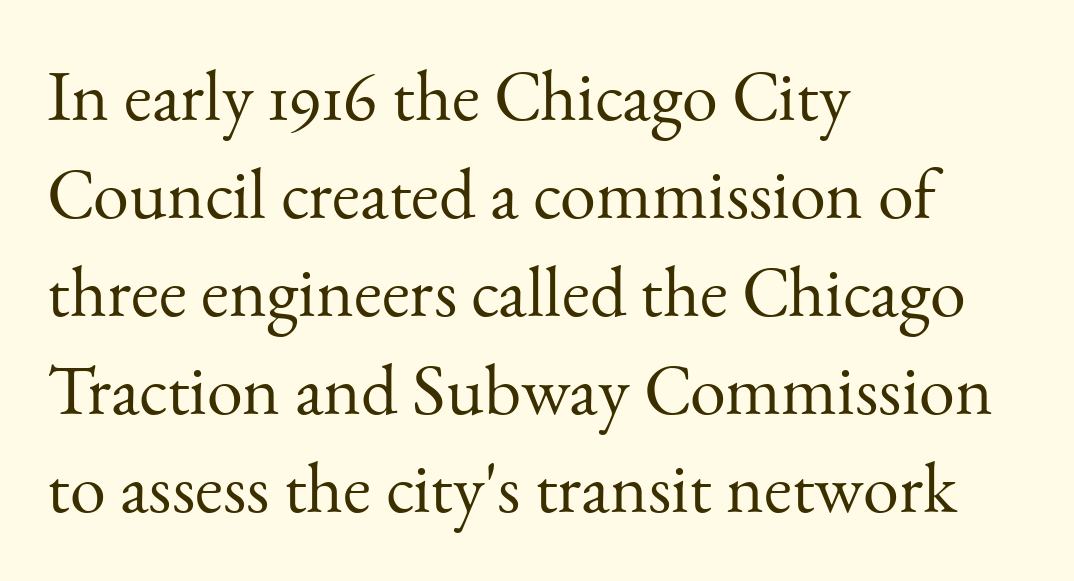
The text was rendered using a seriffed face with decorative stroke endings. Bold? No — there's no thickening of the strokes. Has an underline been added? It has not. A typesetter would call this zero additional tracking.
